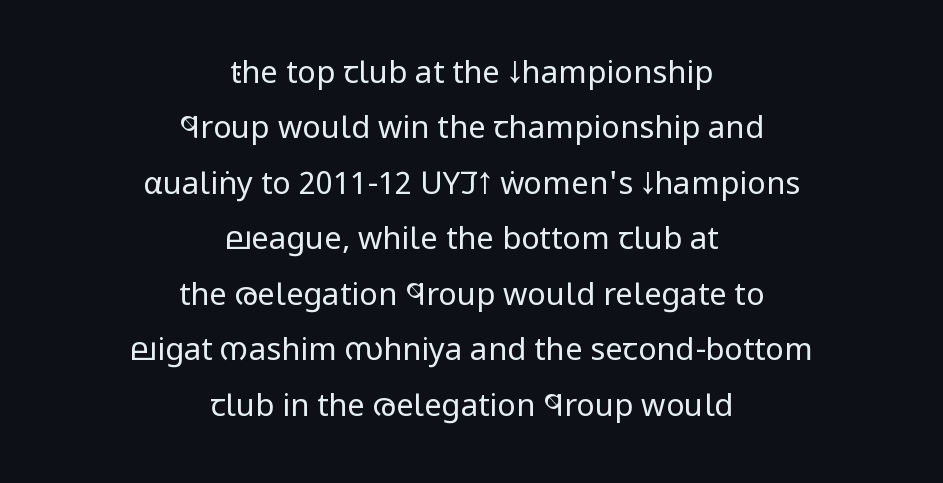
{"serif": "no", "italic": "no", "bold": "no", "weight": "regular", "width": "condensed", "stroke_contrast": "low", "x_height": "large", "monospaced": "no", "underline": "no", "align": "center", "line_spacing_ratio": 1.79, "letter_spacing": "normal", "letter_spacing_em": 0.0, "glyph_px": 31}
